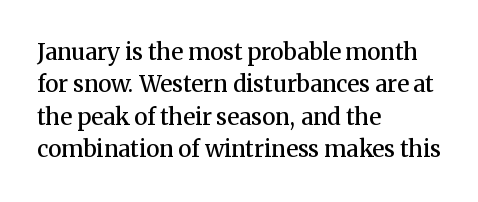
The image shows 23 px text type, upright; set left-aligned, normal line spacing (1.41x), normal letter spacing, not underlined.
